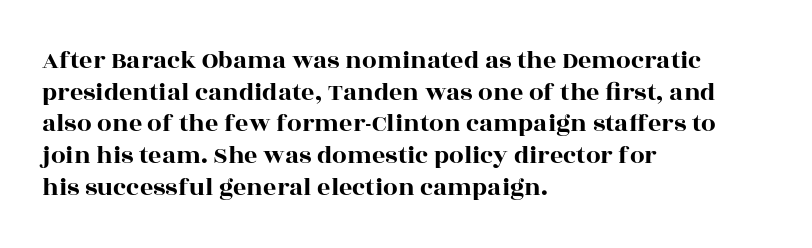
The image shows 26 px text type, upright; set left-aligned, line spacing 1.22x, normal letter spacing, not underlined.
